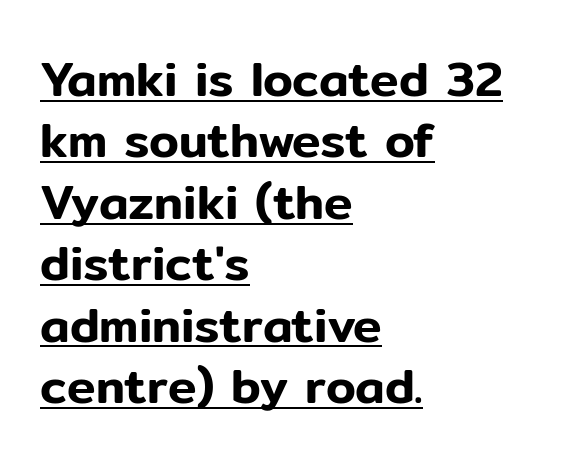
Spacing verdict: proportional, widths tailored to each character. Teacher's note: observe the even left margin — that is flush-left alignment. These lines sit exactly where default settings would place them. Glance below the letters and you will spot a drawn line. The type sits square on the baseline with zero lean.
